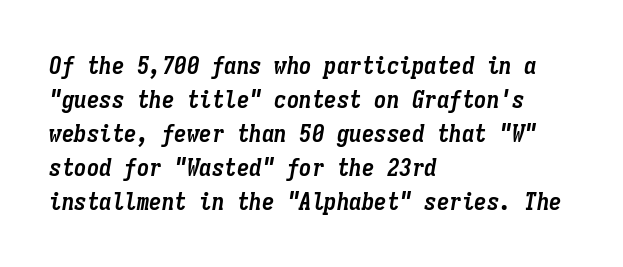
Quick note: underline off. Typographic density is high because the face is bold. The font's italic variant was chosen for this text. In terms of leading, this rendering sits right in the middle.
